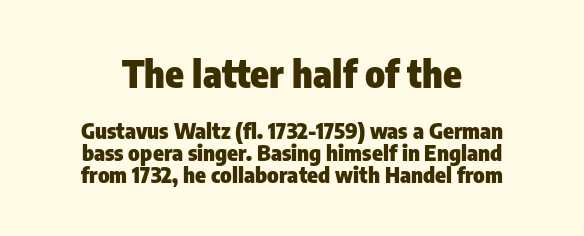
Q: Is the text bold? A: Yes.
Q: Is the text italic (slanted)? A: No, it is upright.
Q: Is the typeface a serif or a sans-serif typeface? A: Sans-serif.
Q: Is the text underlined? A: No.
Q: Is the spacing between letters normal or unusually wide? A: Normal.
Q: Is the spacing between lines tight, normal or loose? A: Tight.
Q: Which block of text is set in a larger size, the first (top) or the second (bottom)? A: The first (top) one.
Q: Width (condensed, normal, or wide)? A: Condensed.
Q: Stroke contrast? A: Low.
Q: x-height? A: Medium.
Q: Monospaced? A: No.
